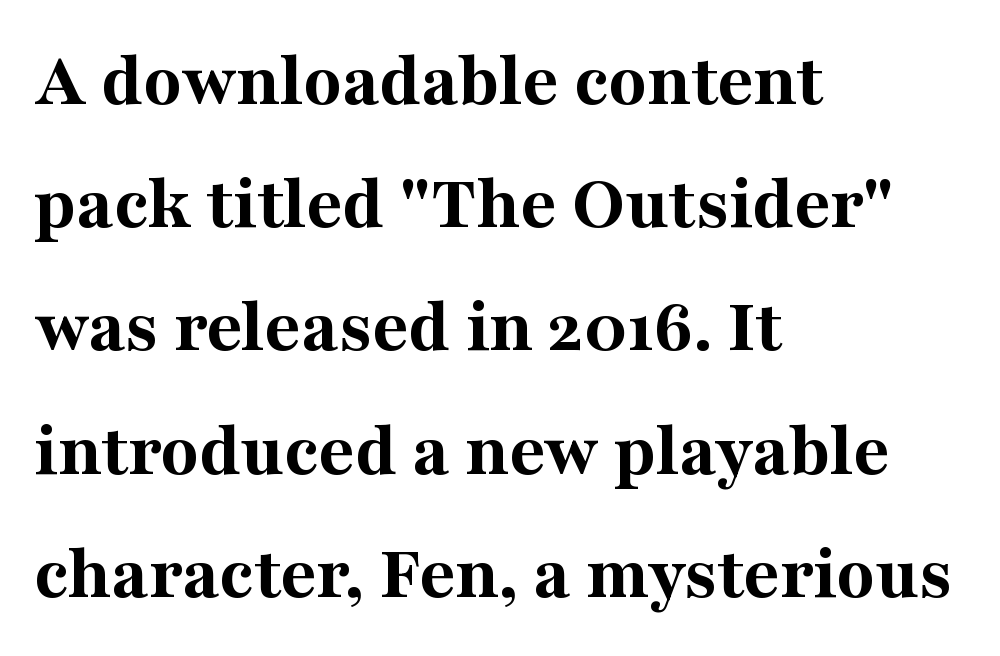
{"serif": "yes", "italic": "no", "bold": "yes", "weight": "bold", "width": "normal", "stroke_contrast": "medium", "x_height": "medium", "monospaced": "no", "underline": "no", "align": "left", "line_spacing": "normal", "line_spacing_ratio": 1.58, "letter_spacing": "normal", "letter_spacing_em": 0.0, "glyph_px": 78}
